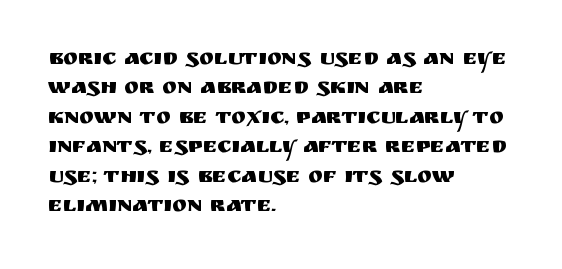
Reading down the block, your eye returns to a fixed left position each line. The type sits square on the baseline with zero lean. The space directly below the letters is spotless. Notice how descenders clear the ascenders below comfortably — that's standard leading. Each word holds together tightly as a unit, with standard inter-letter gaps.
